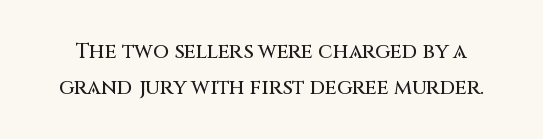
{"italic": "no", "underline": "no", "line_spacing": "normal", "line_spacing_ratio": 1.7, "letter_spacing": "normal", "letter_spacing_em": 0.0, "glyph_px": 21}
